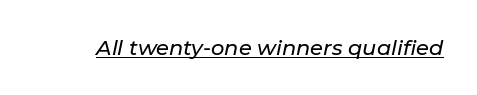
The rendering keeps characters at their native spacing. Each line of the rendering has a horizontal stroke beneath the glyphs. Designer's note — italics engaged.
